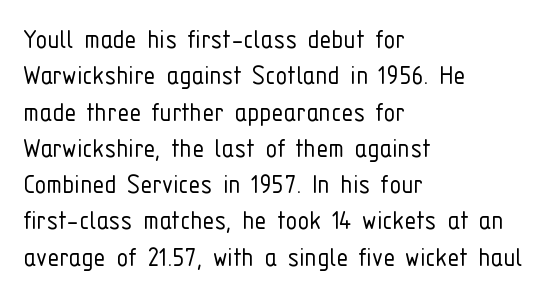
The lettering stays uniformly vertical, giving the passage a roman look. Glyph-to-glyph distance matches everyday printed text. The letters look calm and open, with moderate or lighter stems. A typesetter would call this proportional, since set widths differ per character. Underlining? Definitely not there.
